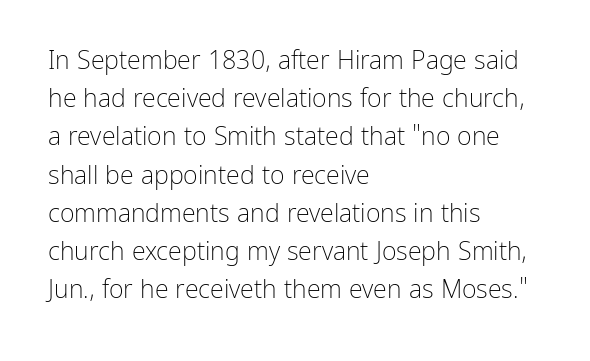
The glyphs are unaccompanied by any horizontal stroke below them. Posture: vertical. These lines keep a tight, regular rhythm from letter to letter. Interline gaps are of average width in this sample. The paragraph shown leans on its left margin.
